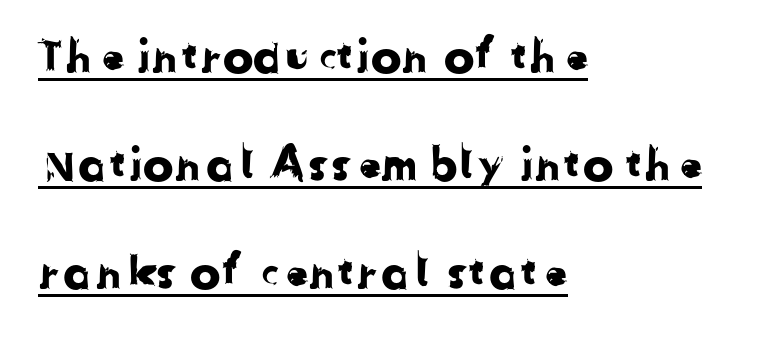
{"serif": "no", "width": "normal", "stroke_contrast": "low", "x_height": "medium", "monospaced": "no", "underline": "yes", "align": "left", "line_spacing": "loose", "line_spacing_ratio": 2.35, "letter_spacing": "normal", "letter_spacing_em": 0.0, "glyph_px": 46}
